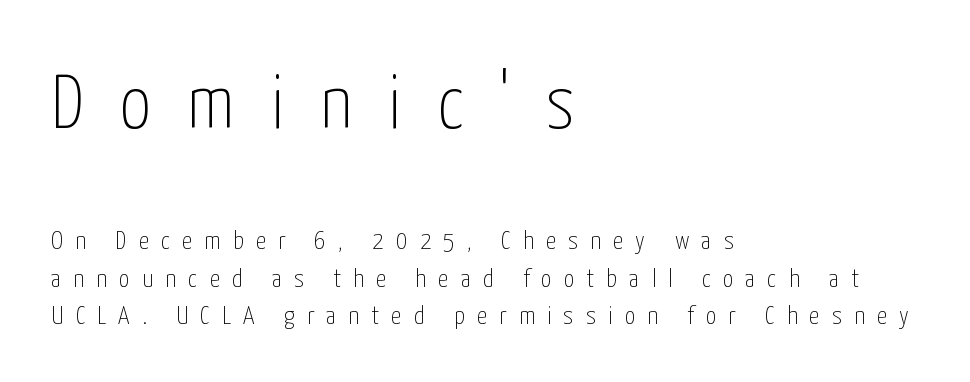
The image shows 77 px thin, condensed sans-serif type, upright; set left-aligned, normal line spacing (1.44x), unusually wide letter spacing (+0.47 em), not underlined; the first (top) block is 2.96x larger; low stroke contrast and a medium x-height.
